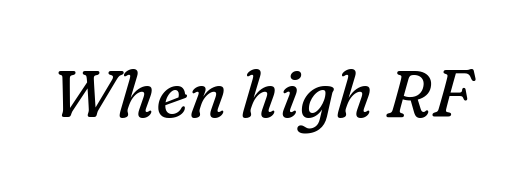
The image shows 66 px regular-weight serif type, italic (leaning right); set normal letter spacing, not underlined; low stroke contrast and a medium x-height.
